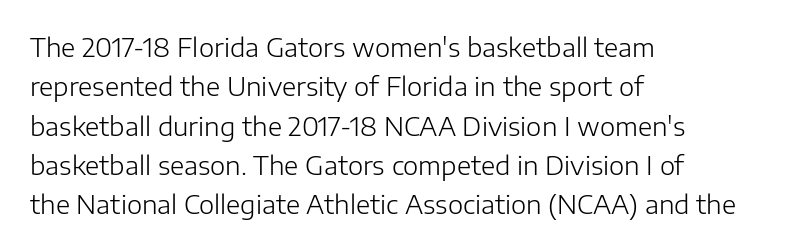
Q: Is the text bold? A: No.
Q: Is the text italic (slanted)? A: No, it is upright.
Q: Is the text underlined? A: No.
Q: How is the paragraph aligned? A: Left-aligned.
Q: Is the spacing between letters normal or unusually wide? A: Normal.
Q: Is the spacing between lines tight, normal or loose? A: Normal.
